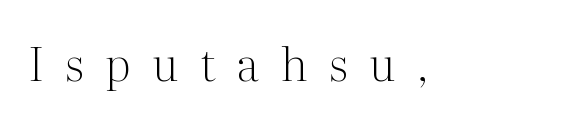
The rendering inserts visible extra space after every character. Characters remain perfectly vertical along every line. Each stroke keeps to a modest, everyday thickness or less. Any mark beneath the type? The region is blank. Proportional: the letters do not fall into vertical columns.
